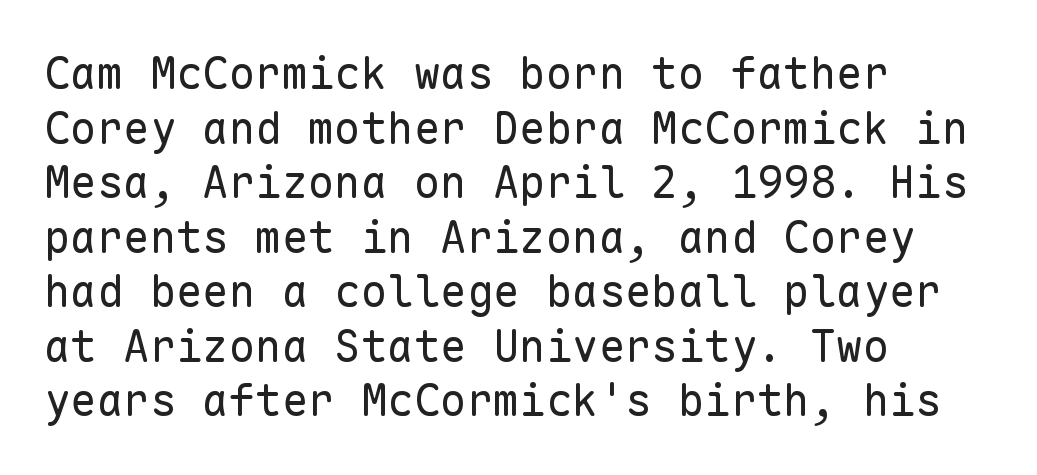
{"serif": "no", "italic": "no", "bold": "no", "weight": "regular", "width": "normal", "stroke_contrast": "low", "x_height": "medium", "monospaced": "yes", "underline": "no", "align": "left", "line_spacing_ratio": 1.24, "letter_spacing": "normal", "letter_spacing_em": 0.0, "glyph_px": 44}
